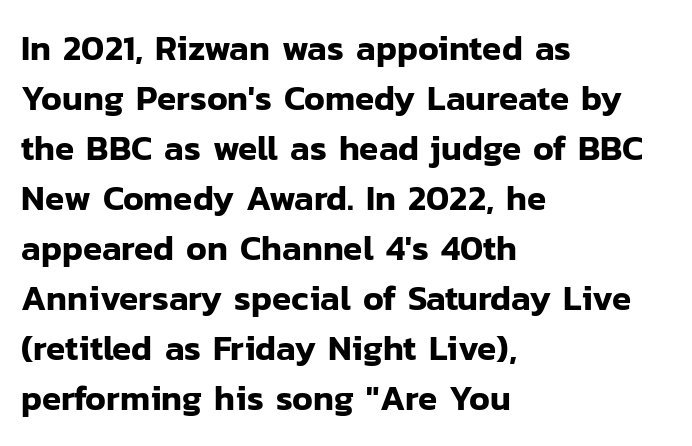
{"serif": "no", "italic": "no", "width": "normal", "stroke_contrast": "low", "x_height": "medium", "monospaced": "no", "underline": "no", "align": "left", "line_spacing": "normal", "line_spacing_ratio": 1.43, "letter_spacing": "normal", "letter_spacing_em": 0.0, "glyph_px": 35}
